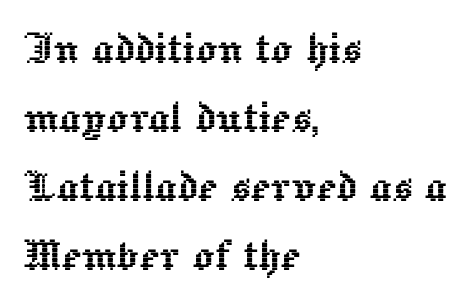
The rendering uses a moderate line-height, typical for paragraphs. You could not count columns in this text — the font is proportionally spaced. Unlike italic type, these characters show no tilt at all. The passage is arranged the way most books set body copy — flush left. Anything drawn beneath the words? Only blank space. Glyph-to-glyph distance matches everyday printed text.
